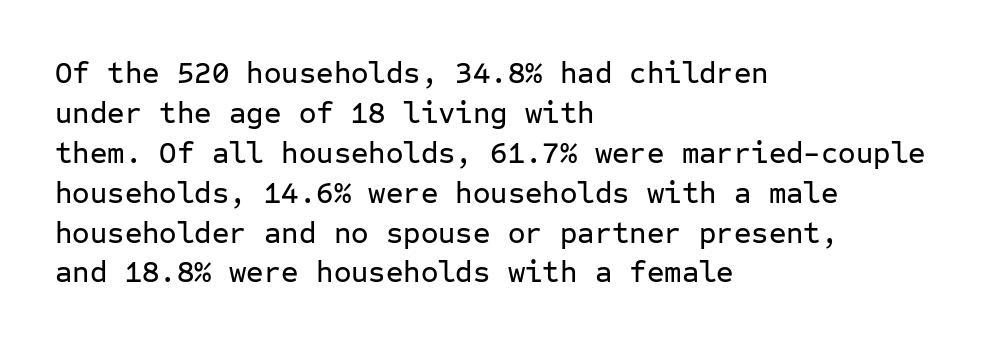
{"serif": "no", "italic": "no", "width": "normal", "stroke_contrast": "low", "x_height": "medium", "monospaced": "yes", "underline": "no", "align": "left", "line_spacing": "normal", "line_spacing_ratio": 1.33, "letter_spacing": "normal", "letter_spacing_em": 0.0, "glyph_px": 30}
